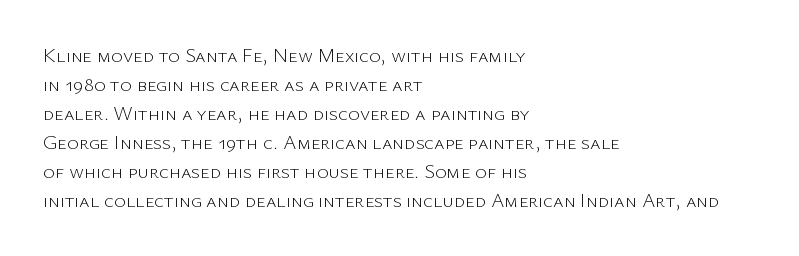
The image shows 20 px text type, upright; set left-aligned, normal line spacing (1.45x), normal letter spacing, not underlined.
